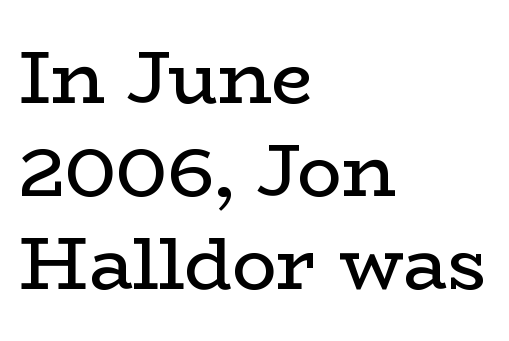
{"serif": "yes", "italic": "no", "bold": "no", "weight": "regular", "width": "wide", "stroke_contrast": "low", "x_height": "medium", "monospaced": "no", "underline": "no", "align": "left", "line_spacing": "normal", "line_spacing_ratio": 1.26, "letter_spacing": "normal", "letter_spacing_em": 0.0, "glyph_px": 74}
